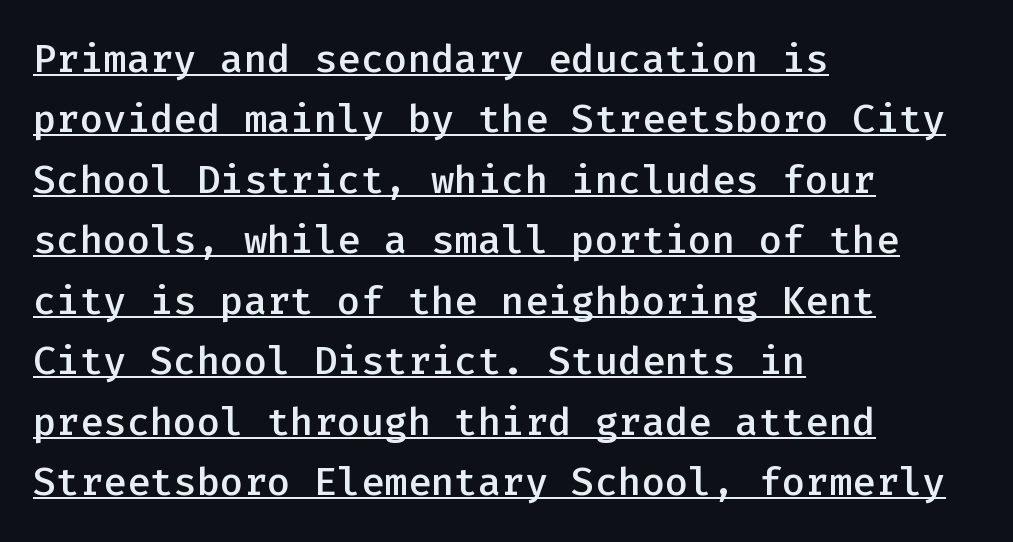
The image shows 39 px semibold sans-serif type, upright, monospaced; set left-aligned, normal line spacing (1.55x), normal letter spacing, underlined; low stroke contrast and a medium x-height.
